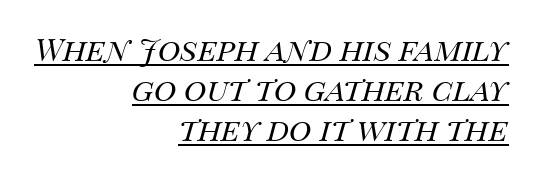
{"italic": "yes", "lean": "right", "slant_degrees": 14, "bold": "no", "weight": "regular", "width": "normal", "stroke_contrast": "medium", "x_height": "large", "monospaced": "no", "underline": "yes", "align": "right", "line_spacing": "normal", "line_spacing_ratio": 1.29, "letter_spacing": "normal", "letter_spacing_em": 0.0, "glyph_px": 31}
